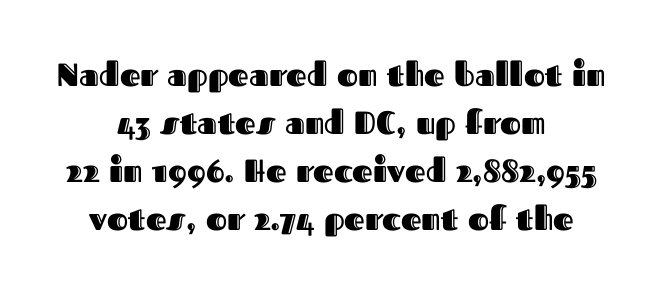
{"italic": "no", "width": "normal", "x_height": "medium", "monospaced": "no", "underline": "no", "align": "center", "line_spacing": "normal", "line_spacing_ratio": 1.5, "letter_spacing": "normal", "letter_spacing_em": 0.0, "glyph_px": 32}
